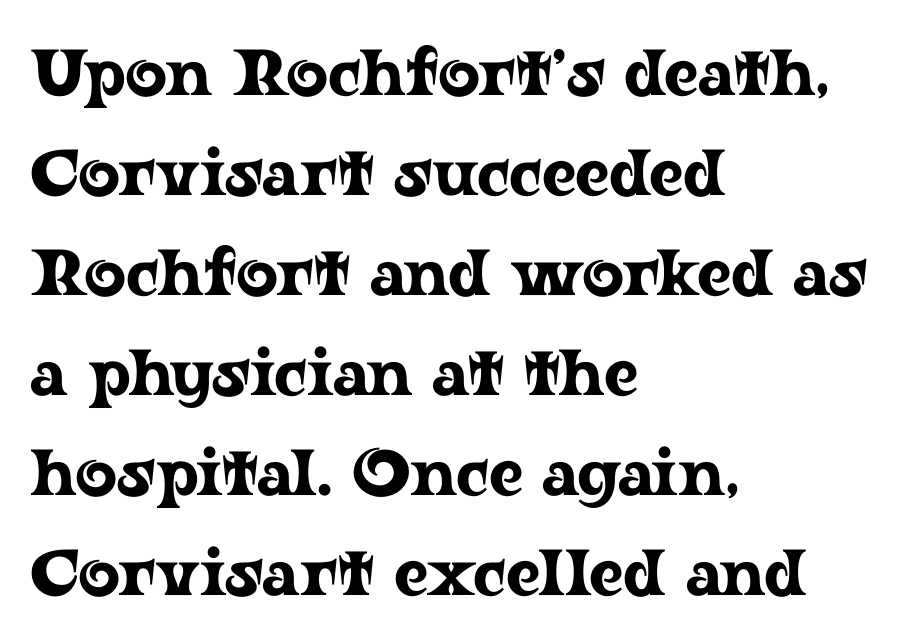
In terms of posture, this sample is upright. Leading matches the norm, producing a regular column. The face used here is seriffed, in the tradition of book romans. The ragged edge is on the right, which tells us the setting is flush left. The passage shown is typed in a proportional face where columns would drift. The glyphs are unaccompanied by any horizontal stroke below them.
